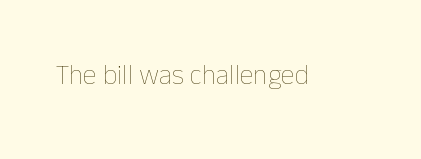
The font sits on the lighter half of the weight spectrum, regular included. The letters sit at their default tracking, neither squeezed nor spread. Think of a printed novel: that variable character pitch is what you see here. The string is rendered with underlining switched off.
